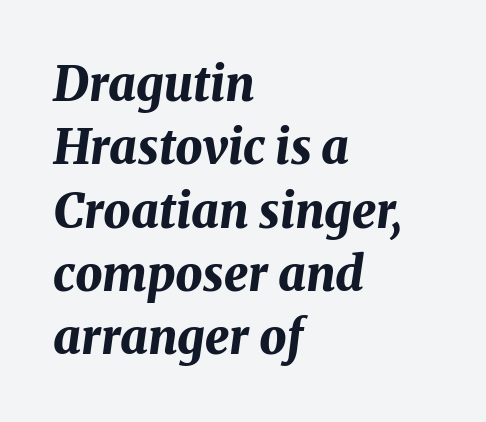
Q: Is the text bold? A: Yes.
Q: Is the text italic (slanted)? A: Yes, it leans right by about 8 degrees.
Q: Is the text underlined? A: No.
Q: How is the paragraph aligned? A: Left-aligned.
Q: Is the spacing between letters normal or unusually wide? A: Normal.
Q: Is the spacing between lines tight, normal or loose? A: Normal.
Q: Width (condensed, normal, or wide)? A: Normal.
Q: Stroke contrast? A: Medium.
Q: x-height? A: Medium.
Q: Monospaced? A: No.
